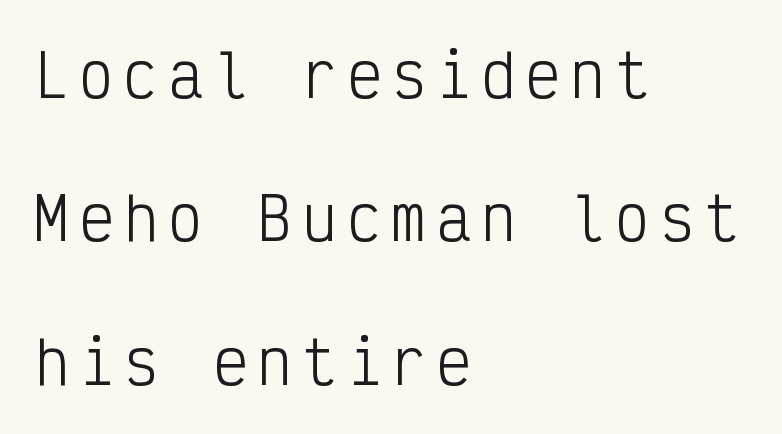
Q: Is the text bold? A: No.
Q: Is the text italic (slanted)? A: No, it is upright.
Q: Is the typeface a serif or a sans-serif typeface? A: Sans-serif.
Q: Is the text underlined? A: No.
Q: How is the paragraph aligned? A: Left-aligned.
Q: Is the spacing between lines tight, normal or loose? A: Loose.
Q: Width (condensed, normal, or wide)? A: Condensed.
Q: Stroke contrast? A: Low.
Q: x-height? A: Medium.
Q: Monospaced? A: Yes.
